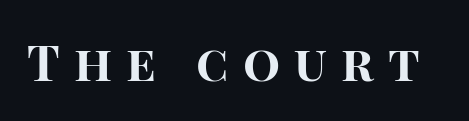
Q: Is the text bold? A: Yes.
Q: Is the text italic (slanted)? A: No, it is upright.
Q: Is the typeface a serif or a sans-serif typeface? A: Sans-serif.
Q: Is the text underlined? A: No.
Q: Is the spacing between letters normal or unusually wide? A: Unusually wide.
Q: Width (condensed, normal, or wide)? A: Normal.
Q: Stroke contrast? A: High.
Q: x-height? A: Large.
Q: Monospaced? A: No.
